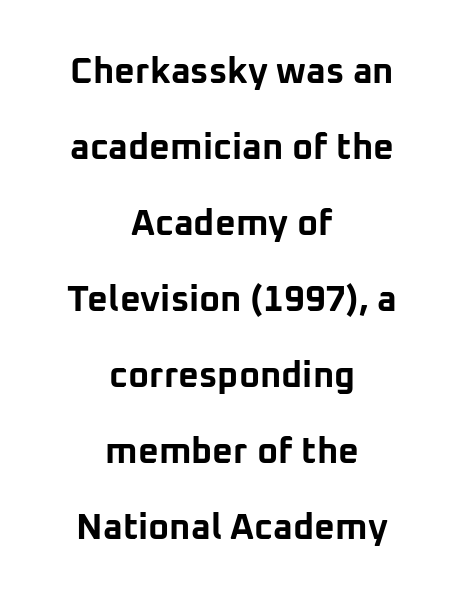
{"serif": "no", "italic": "no", "bold": "yes", "weight": "bold", "width": "normal", "stroke_contrast": "low", "x_height": "medium", "monospaced": "no", "underline": "no", "align": "center", "line_spacing": "loose", "line_spacing_ratio": 2.11, "letter_spacing": "normal", "letter_spacing_em": 0.0, "glyph_px": 36}
